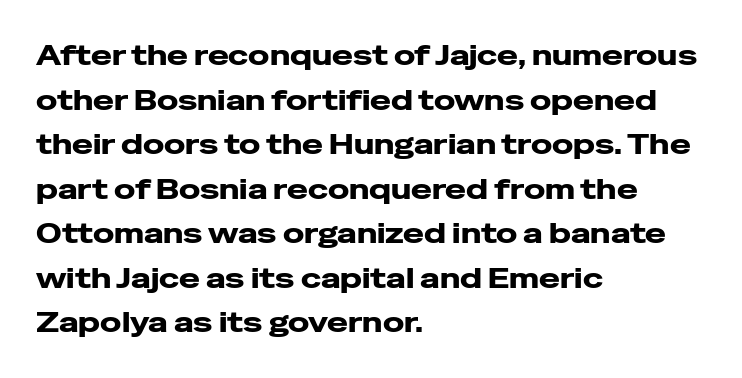
The image shows 28 px heavy, wide sans-serif type, upright; set left-aligned, normal line spacing (1.59x), normal letter spacing, not underlined; low stroke contrast and a medium x-height.
